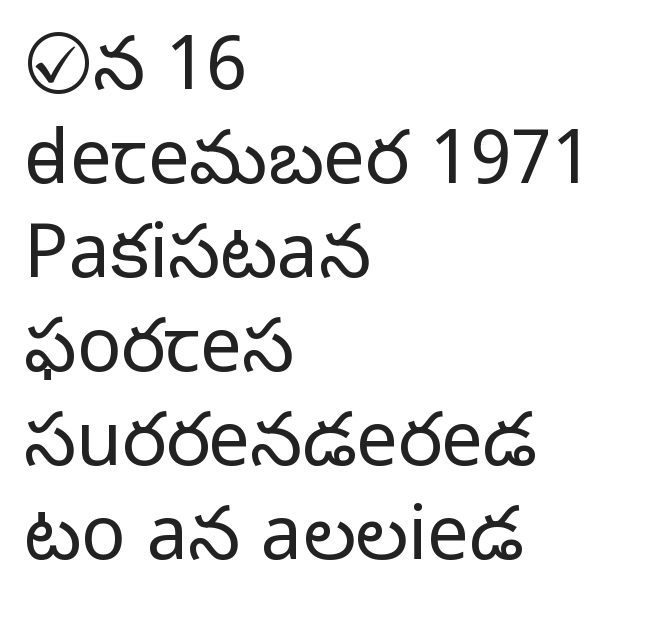
Q: Is the text bold? A: No.
Q: Is the text italic (slanted)? A: No, it is upright.
Q: Is the typeface a serif or a sans-serif typeface? A: Sans-serif.
Q: Is the text underlined? A: No.
Q: How is the paragraph aligned? A: Left-aligned.
Q: Is the spacing between letters normal or unusually wide? A: Normal.
Q: Is the spacing between lines tight, normal or loose? A: Normal.
Q: Width (condensed, normal, or wide)? A: Normal.
Q: Stroke contrast? A: Low.
Q: x-height? A: Medium.
Q: Monospaced? A: No.
